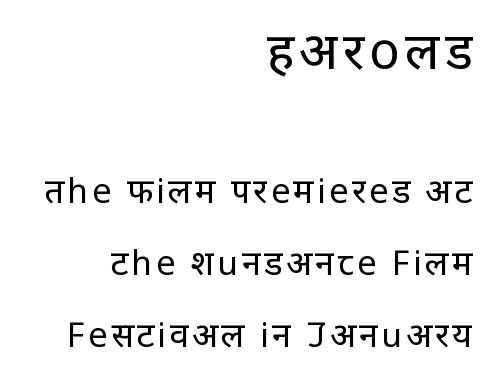
{"serif": "no", "italic": "no", "bold": "no", "weight": "regular", "width": "normal", "stroke_contrast": "low", "x_height": "large", "monospaced": "no", "underline": "no", "align": "right", "line_spacing": "loose", "line_spacing_ratio": 2.12, "larger_block": "first", "size_ratio": 1.5, "glyph_px": 51}
